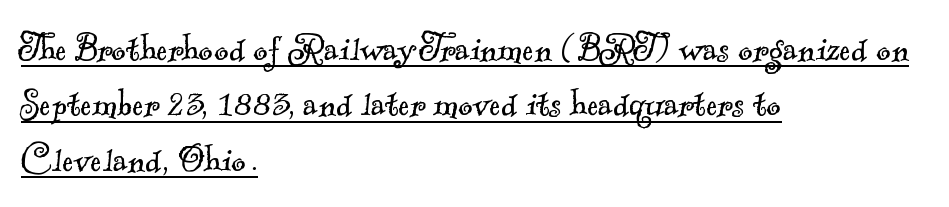
{"serif": "yes", "bold": "no", "weight": "light", "width": "normal", "x_height": "small", "monospaced": "no", "underline": "yes", "align": "left", "line_spacing": "normal", "line_spacing_ratio": 1.26, "letter_spacing": "normal", "letter_spacing_em": 0.0, "glyph_px": 44}
